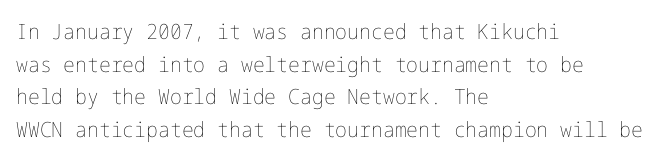
Q: Is the text bold? A: No.
Q: Is the text italic (slanted)? A: No, it is upright.
Q: Is the text underlined? A: No.
Q: How is the paragraph aligned? A: Left-aligned.
Q: Is the spacing between letters normal or unusually wide? A: Normal.
Q: Is the spacing between lines tight, normal or loose? A: Normal.
